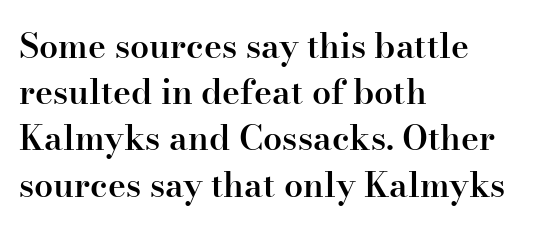
The image shows 34 px semibold serif type, upright; set left-aligned, normal line spacing (1.36x), normal letter spacing, not underlined; high stroke contrast and a small x-height.
